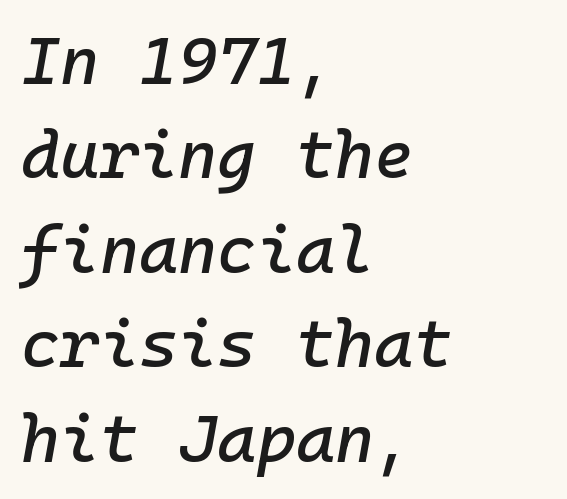
The image shows 67 px text type, italic (leaning right); set left-aligned, normal line spacing (1.41x), normal letter spacing, not underlined; low stroke contrast and a medium x-height.
